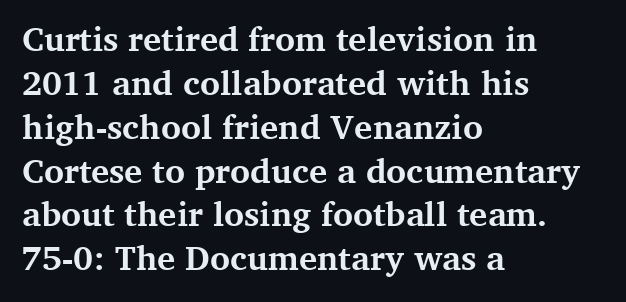
{"serif": "yes", "italic": "no", "bold": "yes", "weight": "bold", "width": "normal", "stroke_contrast": "medium", "x_height": "medium", "monospaced": "no", "underline": "no", "align": "left", "line_spacing": "normal", "line_spacing_ratio": 1.29, "letter_spacing": "normal", "letter_spacing_em": 0.0, "glyph_px": 34}
